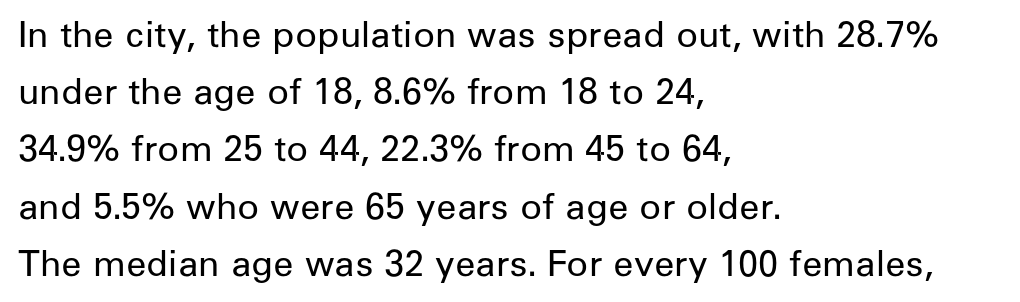
The strip under each line holds only bare page. The letters stand upright; this is a roman face. The lines in this sample share a left origin and differ only in where they stop. A typesetter would call this leading conventional body-copy spacing. The letters advance in unequal steps, a hallmark of proportional type. No letter is thick-stroked: the sample isn't bold.
